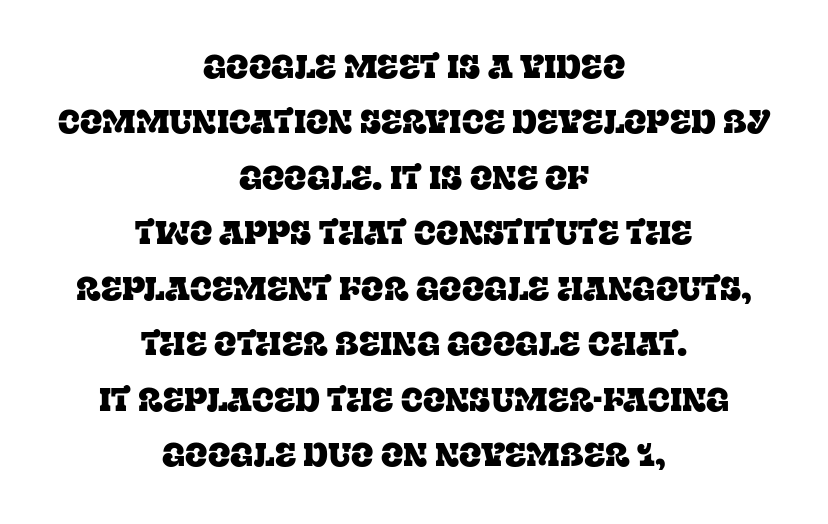
{"serif": "yes", "italic": "no", "width": "normal", "stroke_contrast": "low", "x_height": "large", "monospaced": "no", "underline": "no", "align": "center", "line_spacing": "normal", "line_spacing_ratio": 1.68, "letter_spacing": "normal", "letter_spacing_em": 0.0, "glyph_px": 33}
